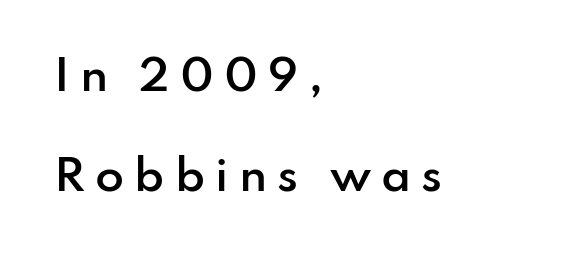
The image shows 42 px semibold sans-serif type, upright; set left-aligned, loose line spacing (2.38x), unusually wide letter spacing (+0.24 em), not underlined; low stroke contrast and a small x-height.
